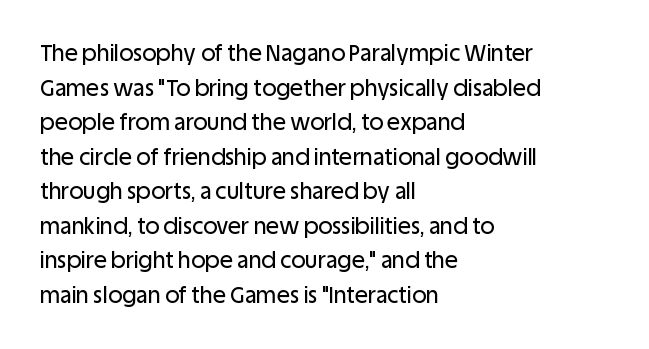
Q: Is the text italic (slanted)? A: No, it is upright.
Q: Is the text underlined? A: No.
Q: How is the paragraph aligned? A: Left-aligned.
Q: Is the spacing between letters normal or unusually wide? A: Normal.
Q: Is the spacing between lines tight, normal or loose? A: Normal.
